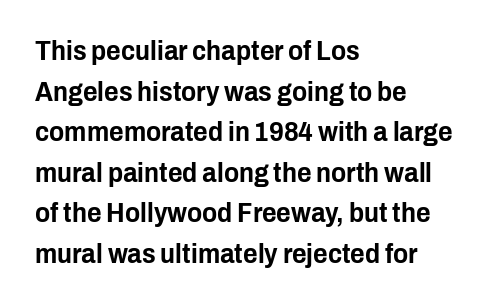
These lines are set flush left with a ragged right edge. The words here are not underlined. The line texture is even and compact thanks to regular tracking. The block of text has a typical density, with ordinary space between rows. The rendering uses natural spacing where letterforms have individual widths.
